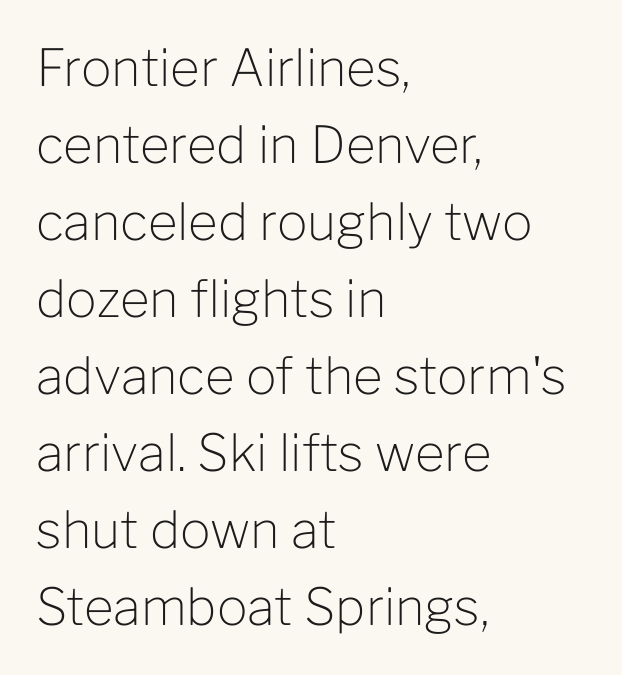
The image shows 51 px light sans-serif type, upright; set left-aligned, normal line spacing (1.51x), normal letter spacing, not underlined; low stroke contrast and a medium x-height.
